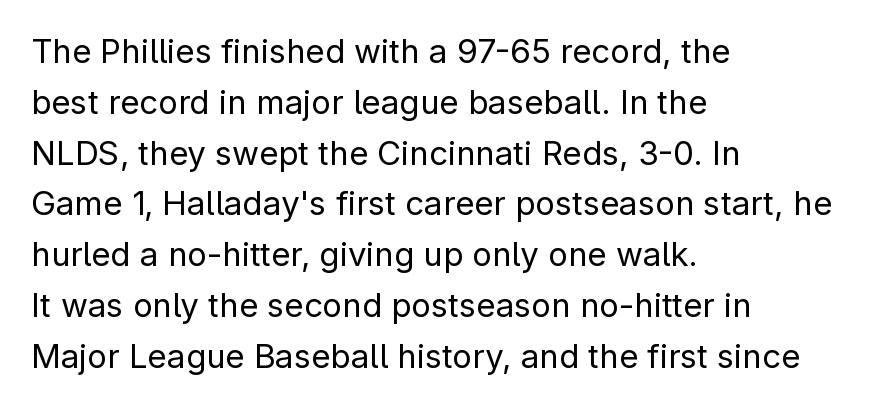
Q: Is the text bold? A: No.
Q: Is the text italic (slanted)? A: No, it is upright.
Q: Is the typeface a serif or a sans-serif typeface? A: Sans-serif.
Q: Is the text underlined? A: No.
Q: How is the paragraph aligned? A: Left-aligned.
Q: Is the spacing between letters normal or unusually wide? A: Normal.
Q: Is the spacing between lines tight, normal or loose? A: Normal.
Q: Width (condensed, normal, or wide)? A: Normal.
Q: Stroke contrast? A: Low.
Q: x-height? A: Medium.
Q: Monospaced? A: No.
